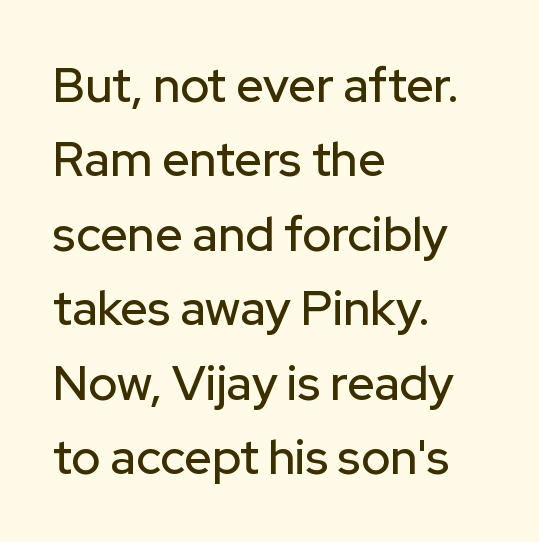
The image shows 48 px sans-serif type, upright; set left-aligned, normal line spacing (1.55x), normal letter spacing, not underlined; low stroke contrast and a medium x-height.
